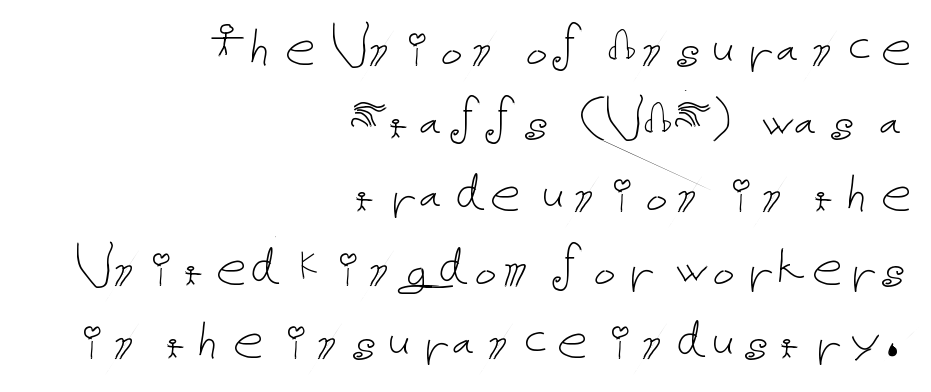
The image shows 61 px thin type, upright; set right-aligned, line spacing 1.2x, normal letter spacing, not underlined; low stroke contrast and a medium x-height.
